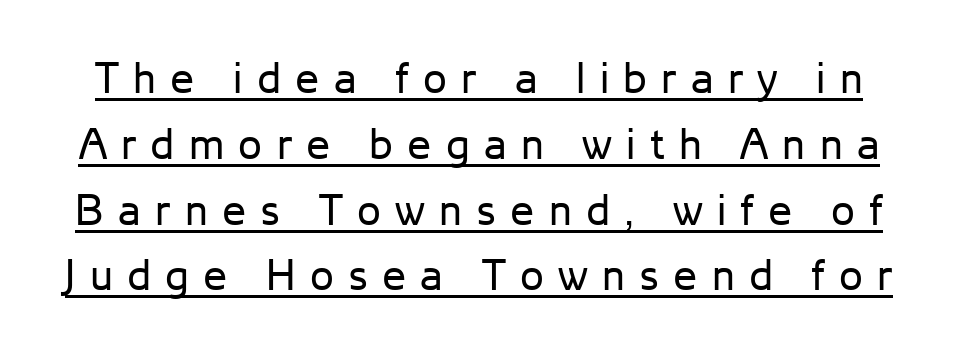
The specimen reads as upright at a glance. Stem width sits at or under what a default text font uses. Each word looks stretched out because of the extra space between its letters. The rendering uses natural spacing where letterforms have individual widths.
